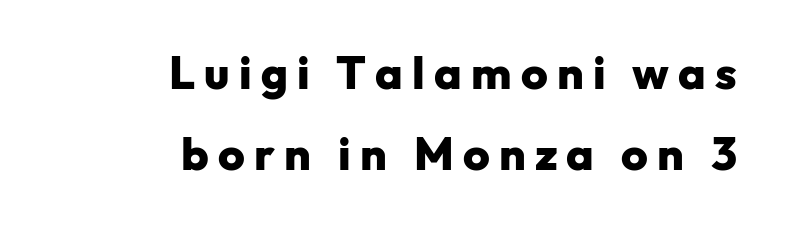
The image shows 46 px heavy sans-serif type, upright; set right-aligned, line spacing 1.76x, unusually wide letter spacing (+0.2 em), not underlined; low stroke contrast and a medium x-height.
